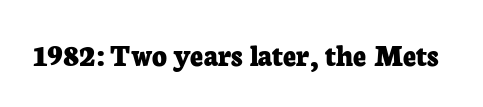
Is the type bold? Yes — the strokes are clearly thick and heavy. Rule under the text: the space is simply empty. Italic: no, the glyphs are upright roman. Each letter keeps its own natural width here, so spacing adapts to shape.
